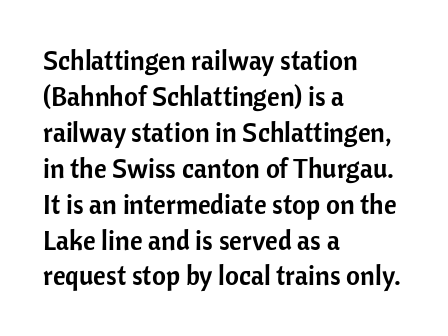
The image shows 27 px text type, upright; set left-aligned, normal line spacing (1.33x), normal letter spacing, not underlined.
